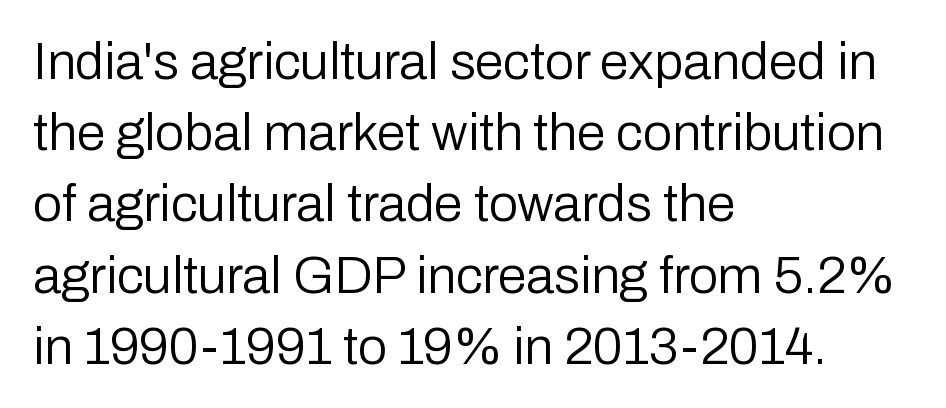
Q: Is the text bold? A: No.
Q: Is the text italic (slanted)? A: No, it is upright.
Q: Is the typeface a serif or a sans-serif typeface? A: Sans-serif.
Q: Is the text underlined? A: No.
Q: How is the paragraph aligned? A: Left-aligned.
Q: Is the spacing between letters normal or unusually wide? A: Normal.
Q: Is the spacing between lines tight, normal or loose? A: Normal.
Q: Width (condensed, normal, or wide)? A: Normal.
Q: Stroke contrast? A: Low.
Q: x-height? A: Medium.
Q: Monospaced? A: No.
